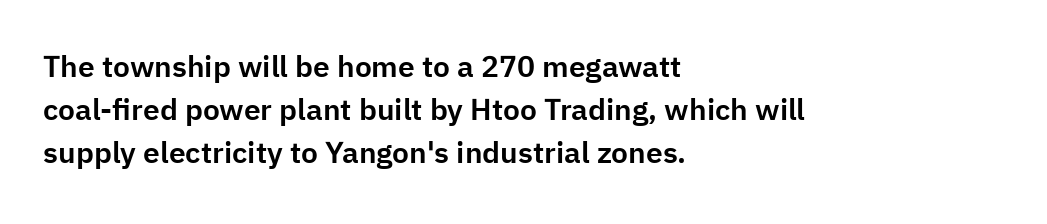
The ragged edge is on the right, which tells us the setting is flush left. Regarding serifs, this sample does without them. What stands out about the letter spacing? Nothing — it is the standard amount. Students, observe: this is what conventionally led text looks like. These lines are rendered in a variable-pitch font.
